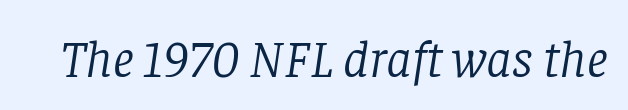
These lines were composed using italics. The letters advance in unequal steps, a hallmark of proportional type. Think standard paragraph weight, or any step lighter than that. Type style note: has serifs. Bare-footed words on every line.
